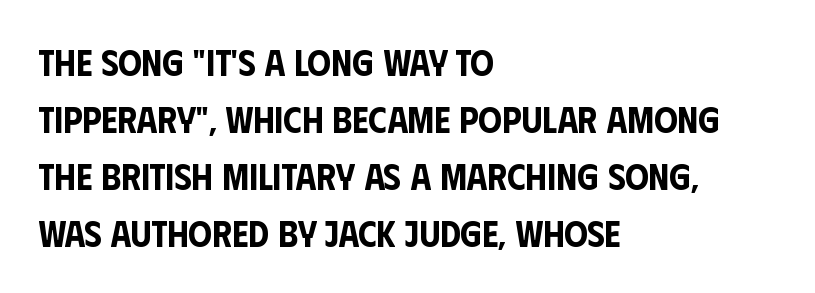
The image shows 37 px condensed sans-serif type, upright; set left-aligned, normal line spacing (1.54x), normal letter spacing, not underlined; low stroke contrast and a large x-height.
